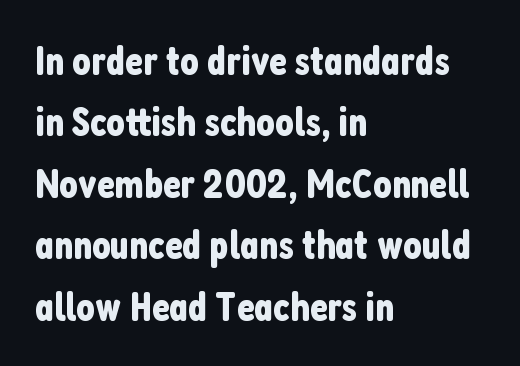
{"serif": "no", "italic": "no", "width": "condensed", "stroke_contrast": "low", "x_height": "medium", "monospaced": "no", "underline": "no", "align": "left", "line_spacing": "normal", "line_spacing_ratio": 1.5, "letter_spacing": "normal", "letter_spacing_em": 0.0, "glyph_px": 41}
